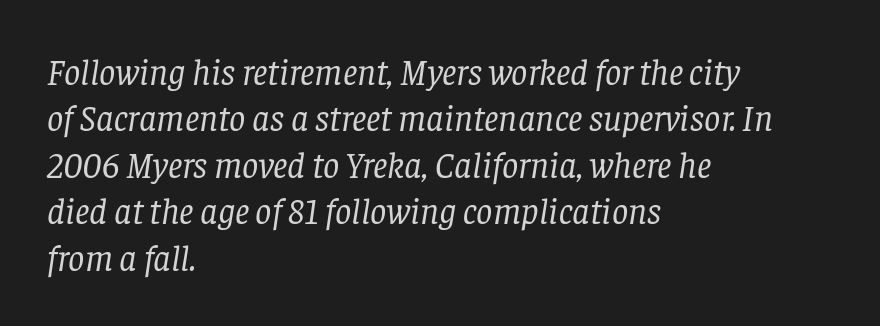
The image shows 36 px regular-weight serif type, italic (leaning right); set left-aligned, normal line spacing (1.29x), normal letter spacing, not underlined; low stroke contrast and a large x-height.
